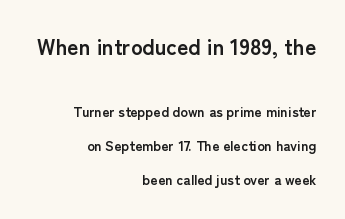
These lines were composed using upright roman letters. The face used here appears at its bigger size in the upper chunk. Alignment: flush right. Plenty of ink on the page — the face is bold.
